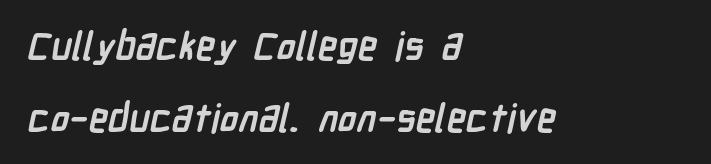
Q: Is the text bold? A: Yes.
Q: Is the typeface a serif or a sans-serif typeface? A: Sans-serif.
Q: Is the text underlined? A: No.
Q: How is the paragraph aligned? A: Left-aligned.
Q: Is the spacing between letters normal or unusually wide? A: Normal.
Q: Width (condensed, normal, or wide)? A: Condensed.
Q: Stroke contrast? A: Low.
Q: x-height? A: Medium.
Q: Monospaced? A: No.
